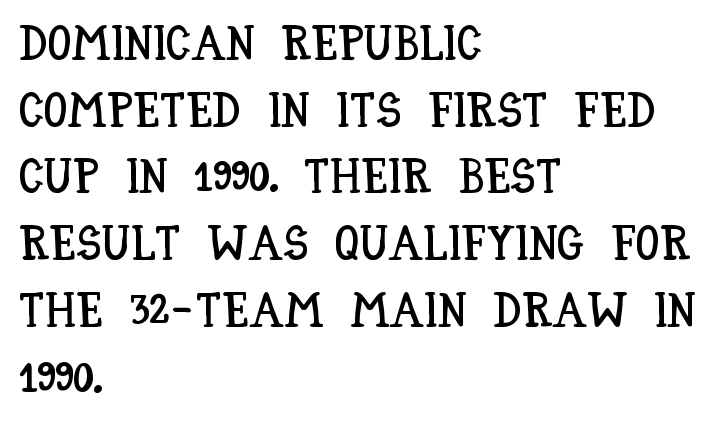
Q: Is the text italic (slanted)? A: No, it is upright.
Q: Is the text underlined? A: No.
Q: How is the paragraph aligned? A: Left-aligned.
Q: Is the spacing between letters normal or unusually wide? A: Normal.
Q: Is the spacing between lines tight, normal or loose? A: Normal.
Q: Width (condensed, normal, or wide)? A: Condensed.
Q: Stroke contrast? A: Low.
Q: x-height? A: Large.
Q: Monospaced? A: No.
